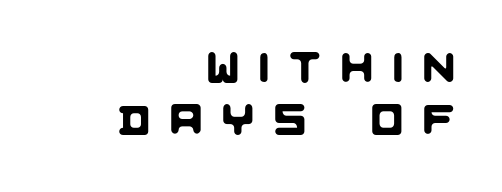
{"serif": "no", "width": "normal", "stroke_contrast": "low", "x_height": "large", "monospaced": "no", "underline": "no", "align": "right", "line_spacing_ratio": 1.24, "letter_spacing": "wide", "letter_spacing_em": 0.48, "glyph_px": 42}
